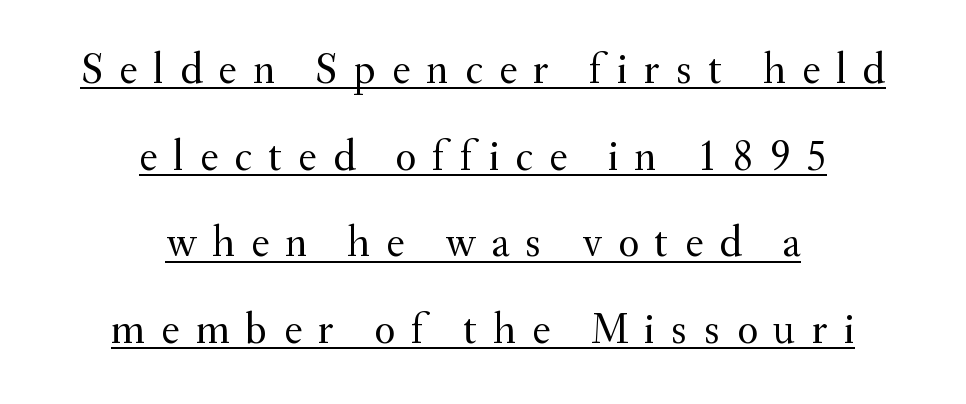
The image shows 44 px regular-weight serif type, upright; set centered, loose line spacing (1.97x), unusually wide letter spacing (+0.36 em), underlined; medium stroke contrast and a small x-height.
